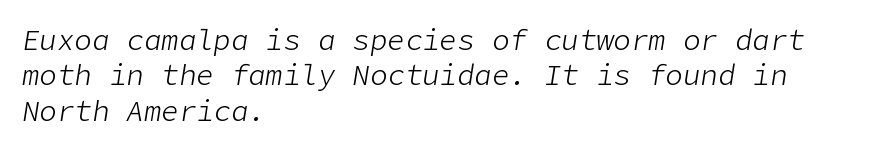
The area under the type is left untouched. The face used here is rendered with its standard letterfit. The ragged edge is on the right, which tells us the setting is flush left. The lettering tilts uniformly, giving the passage an italic look. Heaviness? Minimal to ordinary, like unemphasized prose.
